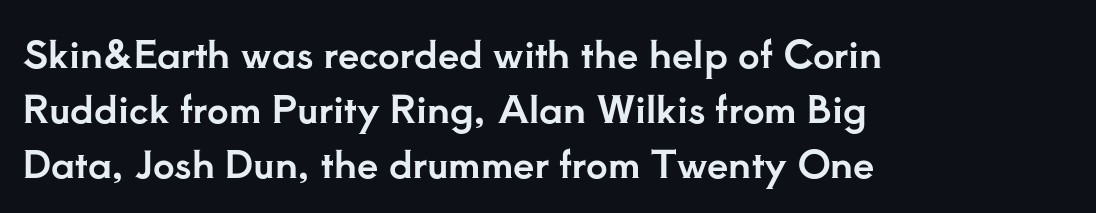
Compared with typical body copy, the letter spacing here is the same. Vertical spacing — default. This rendering uses left alignment, leaving the right contour irregular. Do the letters lean? They stand straight.
